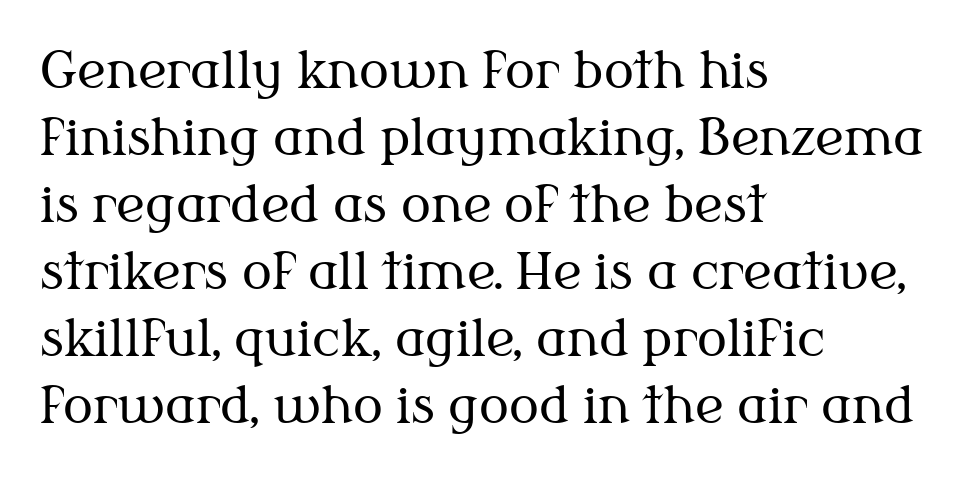
Successive baselines arrive at the customary interval. Do the characters align in a grid? No, the font is proportional. Stroke thickness stays within the range of a standard reading face or lighter. Any mark beneath the type? The region is blank. The paragraph has a hard left edge and a soft right edge. The font family rendered here belongs to the serif group.
